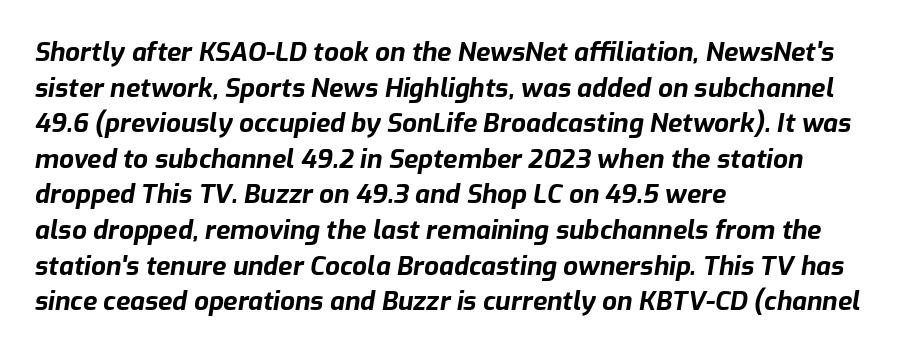
Q: Is the text bold? A: Yes.
Q: Is the text italic (slanted)? A: Yes, it leans right by about 9 degrees.
Q: Is the text underlined? A: No.
Q: How is the paragraph aligned? A: Left-aligned.
Q: Is the spacing between letters normal or unusually wide? A: Normal.
Q: Is the spacing between lines tight, normal or loose? A: Normal.
